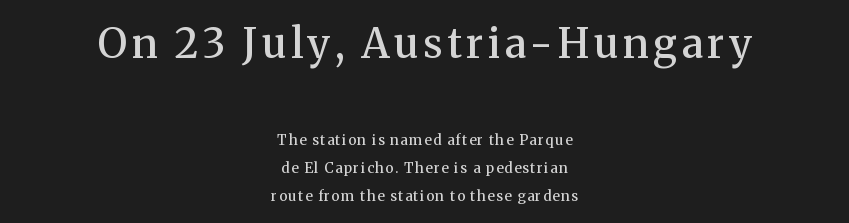
Q: Is the text bold? A: Semi-bold.
Q: Is the text italic (slanted)? A: No, it is upright.
Q: Is the typeface a serif or a sans-serif typeface? A: Serif.
Q: Is the text underlined? A: No.
Q: How is the paragraph aligned? A: Centered.
Q: Is the spacing between lines tight, normal or loose? A: Loose.
Q: Which block of text is set in a larger size, the first (top) or the second (bottom)? A: The first (top) one.
Q: Width (condensed, normal, or wide)? A: Normal.
Q: Stroke contrast? A: Medium.
Q: x-height? A: Medium.
Q: Monospaced? A: No.
